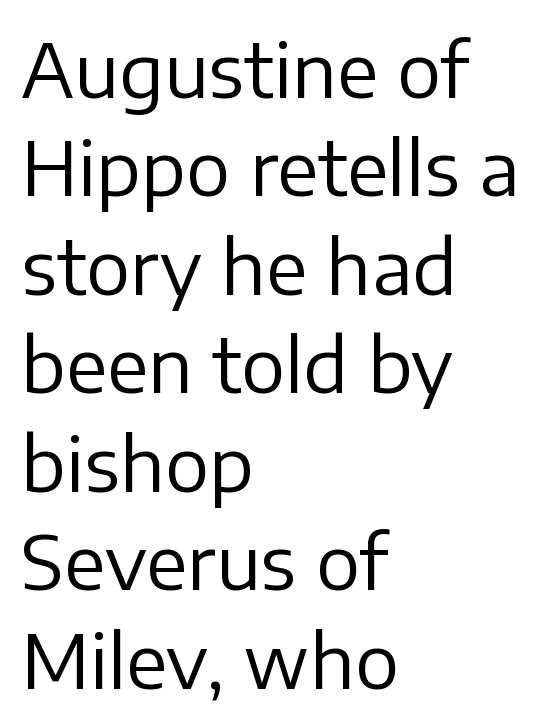
{"serif": "no", "italic": "no", "bold": "no", "weight": "regular", "width": "normal", "stroke_contrast": "low", "x_height": "medium", "monospaced": "no", "underline": "no", "align": "left", "line_spacing": "normal", "line_spacing_ratio": 1.33, "letter_spacing": "normal", "letter_spacing_em": 0.0, "glyph_px": 74}
